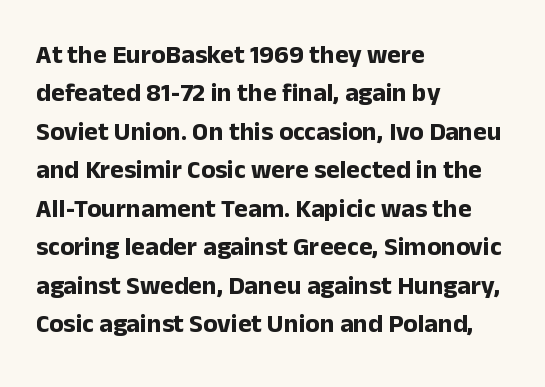
{"italic": "no", "bold": "yes", "underline": "no", "align": "left", "line_spacing": "normal", "line_spacing_ratio": 1.48, "letter_spacing": "normal", "letter_spacing_em": 0.0, "glyph_px": 26}
